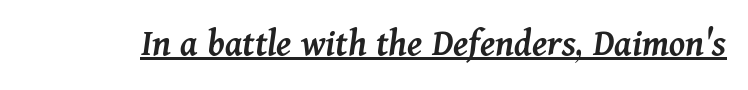
The letters sit at their default tracking, neither squeezed nor spread. Does a line run under the words? Yes, clearly. Is the type bold? Partly — it's a semibold, heavier than regular but not fully bold. If you drew a line through each stem, it would be angled.
